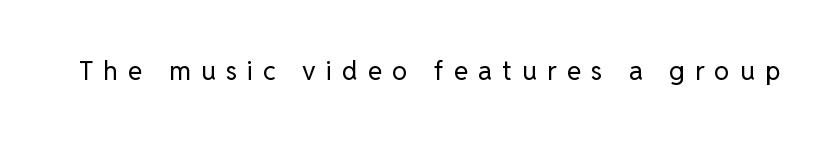
The strokes are not fattened; the text isn't bold. You could only call the tracking loose — the letters float apart. Honestly, there is no underline to notice here at all. Upright lettering throughout.
